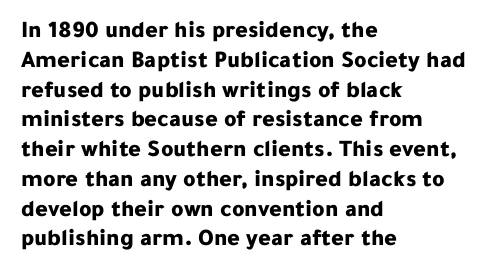
Q: Is the text bold? A: Yes.
Q: Is the text italic (slanted)? A: No, it is upright.
Q: Is the text underlined? A: No.
Q: How is the paragraph aligned? A: Left-aligned.
Q: Is the spacing between letters normal or unusually wide? A: Normal.
